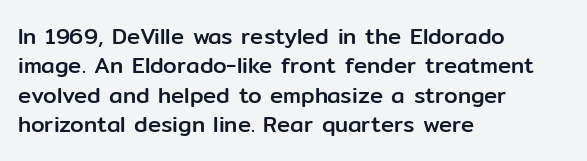
Reading down the block, your eye returns to a fixed left position each line. The type sits square on the baseline with zero lean. The space directly below the letters is spotless. Notice how descenders clear the ascenders below comfortably — that's standard leading. Each word holds together tightly as a unit, with standard inter-letter gaps.
